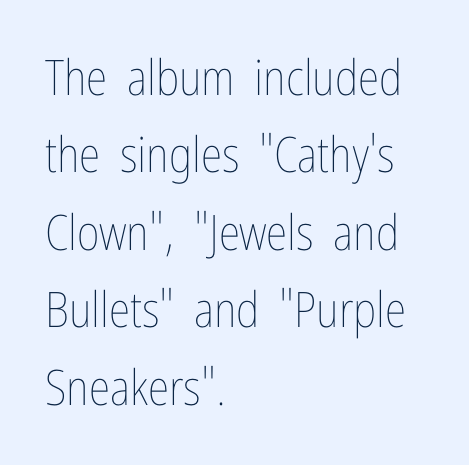
The image shows 49 px thin, condensed type, upright; set left-aligned, normal line spacing (1.58x), normal letter spacing, not underlined; low stroke contrast and a medium x-height.
